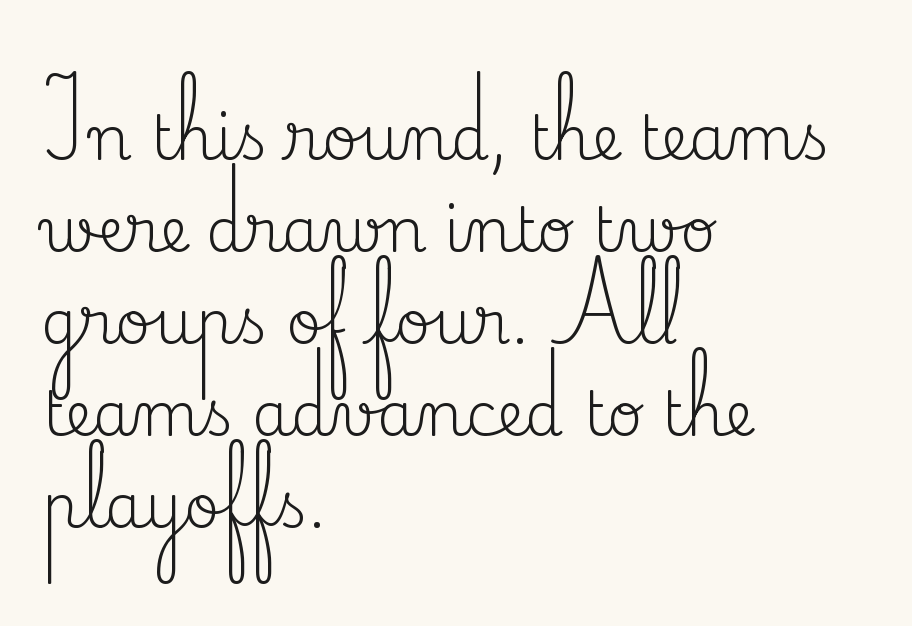
Q: Is the text bold? A: No.
Q: Is the text italic (slanted)? A: No, it is upright.
Q: Is the typeface a serif or a sans-serif typeface? A: Serif.
Q: Is the text underlined? A: No.
Q: How is the paragraph aligned? A: Left-aligned.
Q: Is the spacing between letters normal or unusually wide? A: Normal.
Q: Is the spacing between lines tight, normal or loose? A: Normal.
Q: Width (condensed, normal, or wide)? A: Normal.
Q: Stroke contrast? A: Medium.
Q: x-height? A: Small.
Q: Monospaced? A: No.
